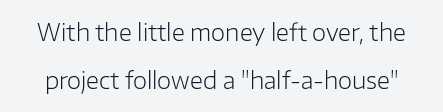
Q: Is the text bold? A: No.
Q: Is the text italic (slanted)? A: No, it is upright.
Q: Is the text underlined? A: No.
Q: Is the spacing between letters normal or unusually wide? A: Normal.
Q: Is the spacing between lines tight, normal or loose? A: Loose.
